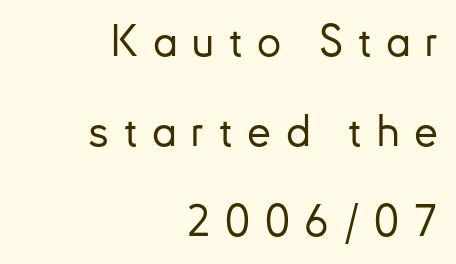
{"serif": "no", "italic": "no", "width": "normal", "stroke_contrast": "low", "x_height": "small", "monospaced": "no", "underline": "no", "align": "right", "line_spacing": "loose", "line_spacing_ratio": 2.09, "letter_spacing": "wide", "letter_spacing_em": 0.34, "glyph_px": 43}
